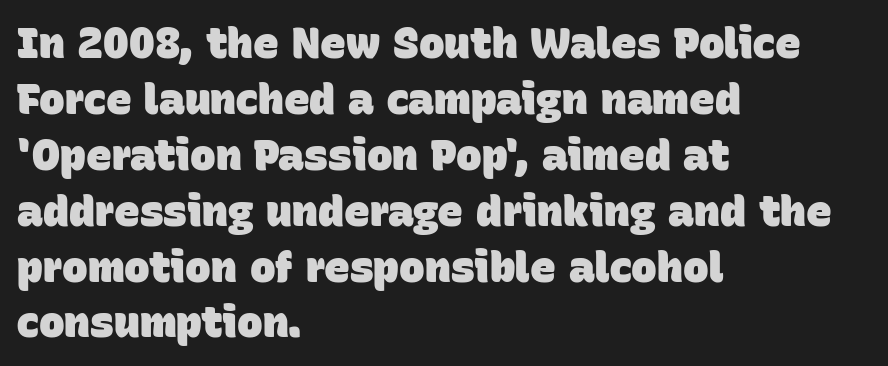
The image shows 43 px heavy sans-serif type; set left-aligned, normal line spacing (1.3x), normal letter spacing, not underlined; low stroke contrast and a large x-height.
